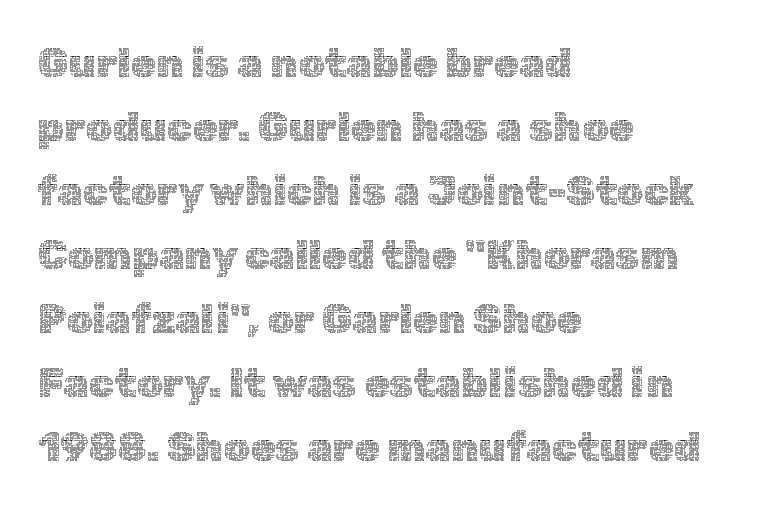
{"italic": "no", "bold": "no", "weight": "thin", "width": "normal", "x_height": "medium", "monospaced": "no", "underline": "no", "align": "left", "line_spacing": "normal", "line_spacing_ratio": 1.56, "letter_spacing": "normal", "letter_spacing_em": 0.0, "glyph_px": 41}
